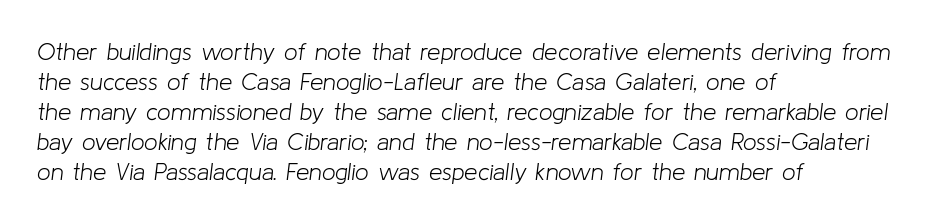
Regarding leading, the lines here are spaced in the standard way. The rendering applies a slant to the glyphs. The strip under each line holds only bare page. Spacing between characters is what you'd get straight out of the box.
